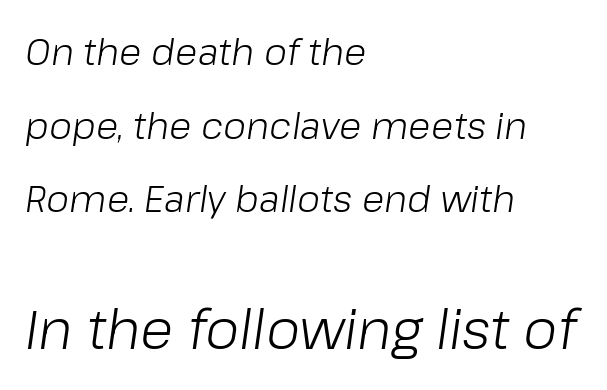
This sample trades compactness for vertical openness between lines. Think of a printed novel: that variable character pitch is what you see here. This sample is left-justified, so line endings fall wherever the words run out. Block two is the big one; block one sits smaller above it. Lines of text with bare space underneath.
